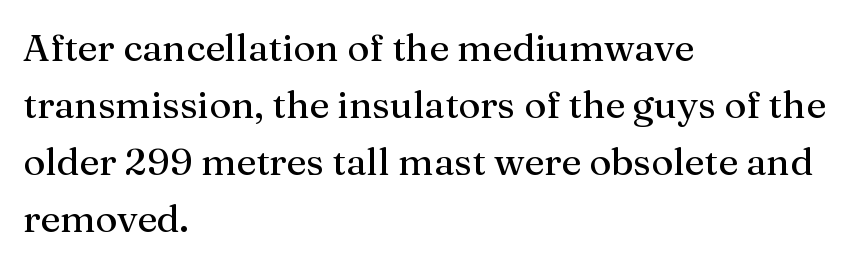
The image shows 38 px serif type, upright; set left-aligned, normal line spacing (1.5x), normal letter spacing, not underlined; medium stroke contrast and a medium x-height.
